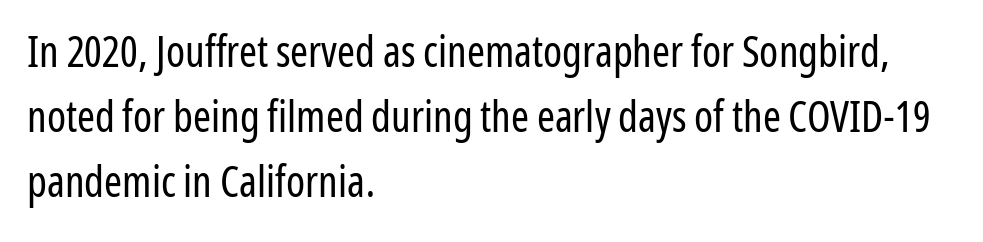
You could call the tracking neutral — neither tight nor loose. The foot of each line stays bare and open. Each line starts at the same left margin while the right side varies. Ink coverage per letter is moderate at most. Proportional: the letters do not fall into vertical columns.
